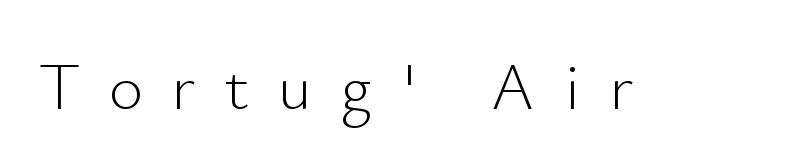
The image shows 66 px light sans-serif type, upright; set unusually wide letter spacing (+0.43 em), not underlined; low stroke contrast and a small x-height.
